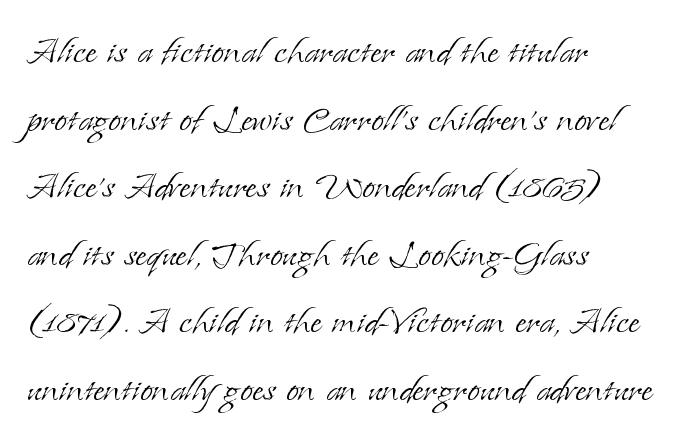
The image shows 46 px light serif type; set left-aligned, normal line spacing (1.47x), normal letter spacing, not underlined; low stroke contrast and a small x-height.
